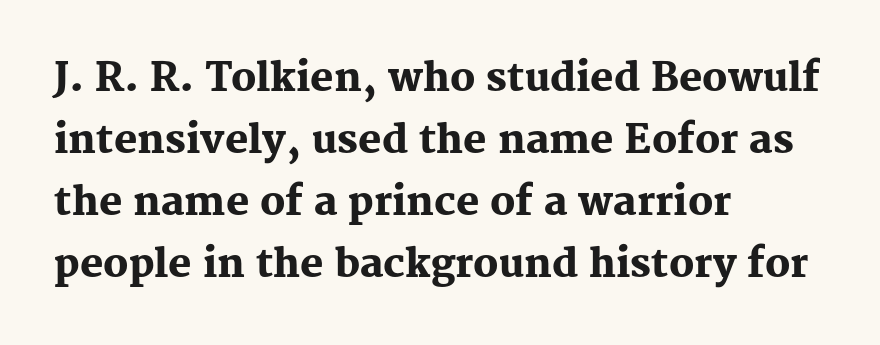
Q: Is the text bold? A: Yes.
Q: Is the text italic (slanted)? A: No, it is upright.
Q: Is the typeface a serif or a sans-serif typeface? A: Serif.
Q: Is the text underlined? A: No.
Q: How is the paragraph aligned? A: Left-aligned.
Q: Is the spacing between letters normal or unusually wide? A: Normal.
Q: Is the spacing between lines tight, normal or loose? A: Normal.
Q: Width (condensed, normal, or wide)? A: Normal.
Q: Stroke contrast? A: Medium.
Q: x-height? A: Medium.
Q: Monospaced? A: No.
